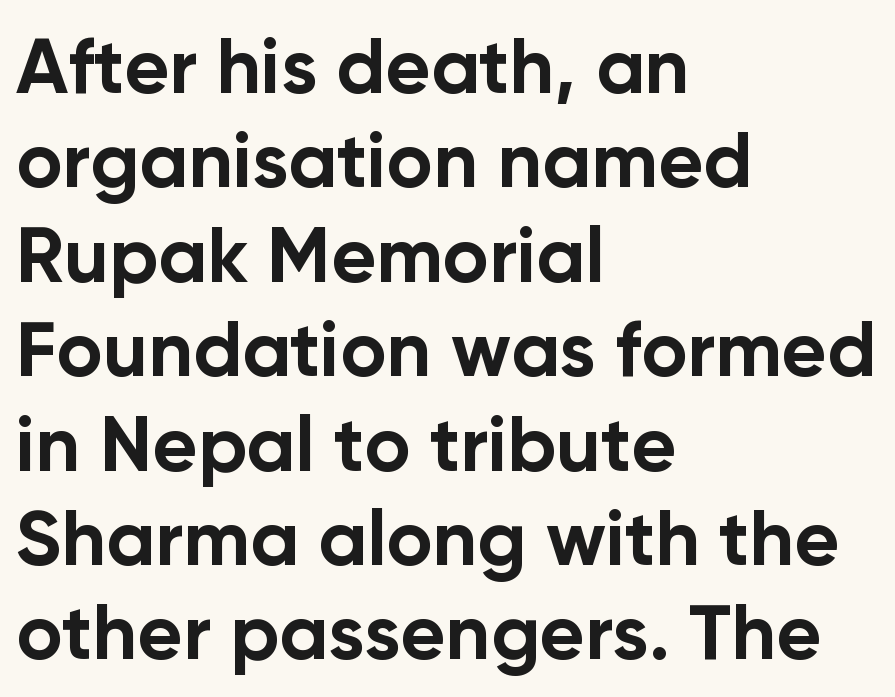
{"serif": "no", "italic": "no", "bold": "yes", "weight": "bold", "width": "normal", "stroke_contrast": "low", "x_height": "medium", "monospaced": "no", "underline": "no", "align": "left", "line_spacing_ratio": 1.21, "letter_spacing": "normal", "letter_spacing_em": 0.0, "glyph_px": 78}
